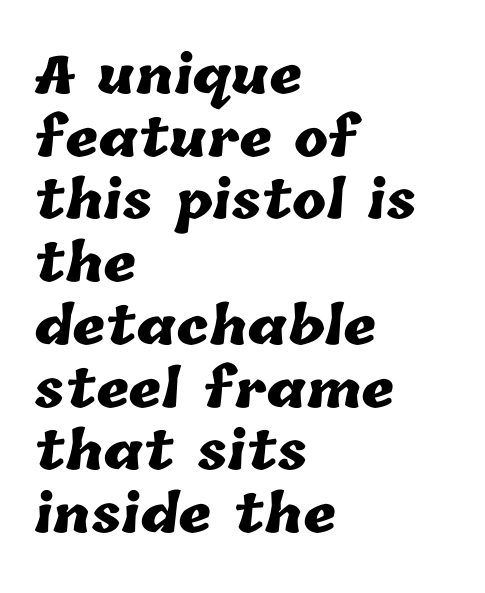
The image shows 51 px heavy type; set left-aligned, line spacing 1.23x, normal letter spacing, not underlined; low stroke contrast and a medium x-height.
